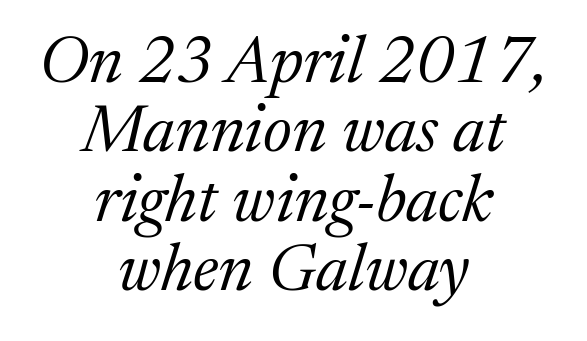
The image shows 66 px regular-weight serif type, italic (leaning right); set centered, tight line spacing (1.05x), normal letter spacing, not underlined; medium stroke contrast and a medium x-height.
